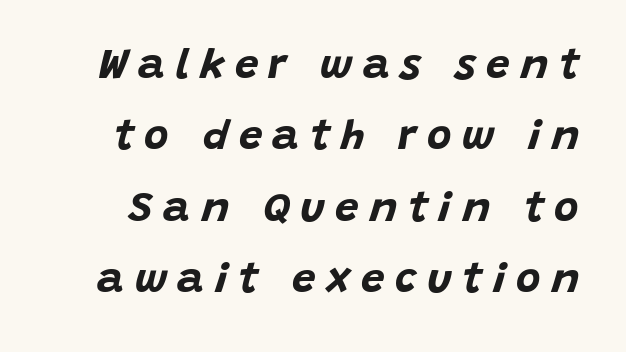
Quick note: underline off. Here the designer chose a conventional face with non-uniform glyph widths. Interline gaps are of average width in this sample. Its strokes are broad and dark, the hallmark of bold type. These lines have a slow, spaced-out rhythm from letter to letter. In terms of posture, this sample is oblique.
